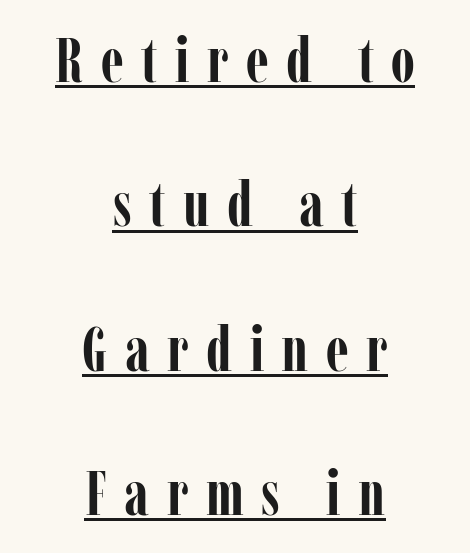
Q: Is the text bold? A: Yes.
Q: Is the text italic (slanted)? A: No, it is upright.
Q: Is the typeface a serif or a sans-serif typeface? A: Serif.
Q: Is the text underlined? A: Yes.
Q: How is the paragraph aligned? A: Centered.
Q: Is the spacing between letters normal or unusually wide? A: Unusually wide.
Q: Is the spacing between lines tight, normal or loose? A: Loose.
Q: Width (condensed, normal, or wide)? A: Condensed.
Q: Stroke contrast? A: Low.
Q: x-height? A: Medium.
Q: Monospaced? A: No.
